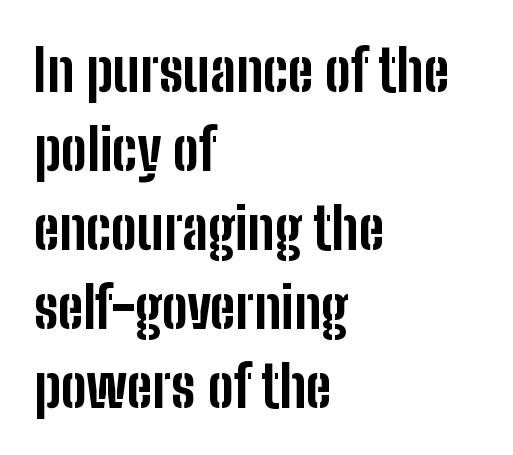
The letters sit at their default tracking, neither squeezed nor spread. These lines were composed using upright roman letters. Left-aligned paragraph, ragged on the right. Looks like regular typesetting: each glyph gets only the width it needs.
